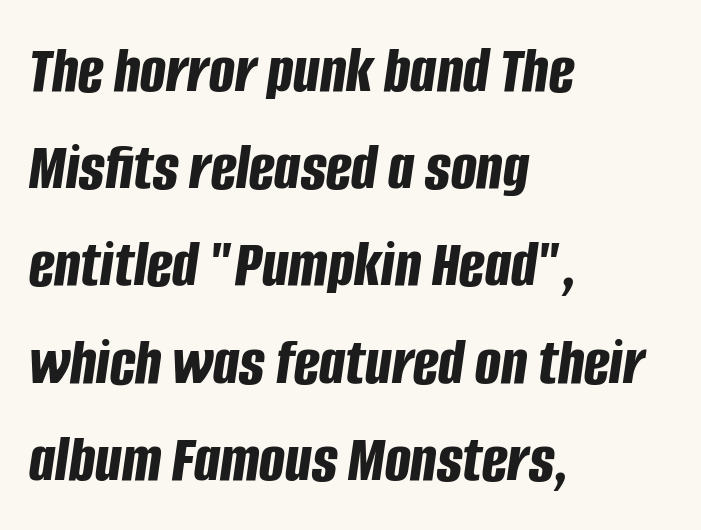
The vertical gap from one line to the next is medium. You could not count columns in this text — the font is proportionally spaced. Inter-character spacing is left at the font's built-in metrics. The font is running at its bold setting. This sample uses an oblique cut, with every glyph tilted off the vertical. The lines in this sample share a left origin and differ only in where they stop.
